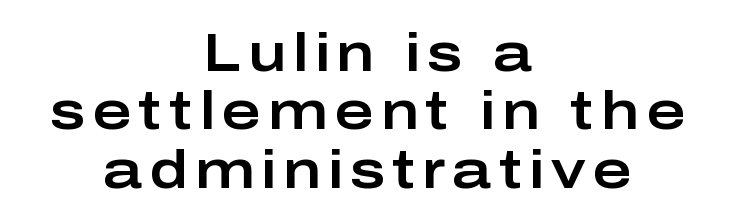
Has an underline been added? It has not. Layout note: lines centered. No italicization has been applied; the sample stays upright. Reading down the column, the eye jumps only a short way to each next line. The characters display no serif detailing; their extremities are plain.
